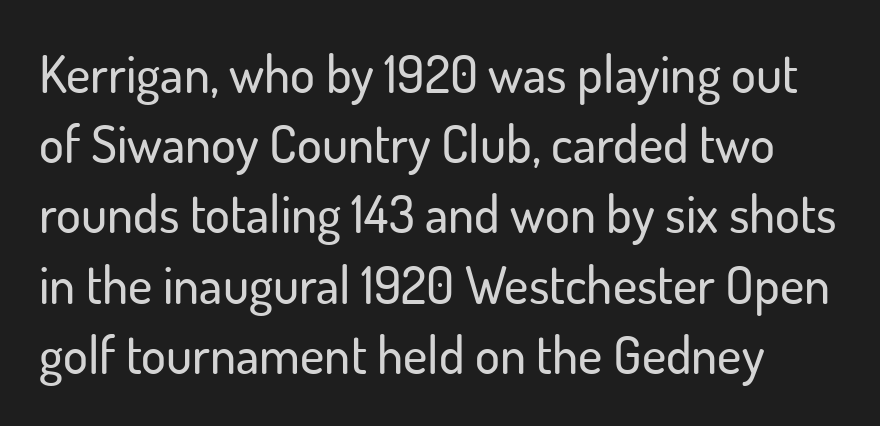
Q: Is the text italic (slanted)? A: No, it is upright.
Q: Is the typeface a serif or a sans-serif typeface? A: Sans-serif.
Q: Is the text underlined? A: No.
Q: Is the spacing between letters normal or unusually wide? A: Normal.
Q: Is the spacing between lines tight, normal or loose? A: Normal.
Q: Width (condensed, normal, or wide)? A: Normal.
Q: Stroke contrast? A: Low.
Q: x-height? A: Small.
Q: Monospaced? A: No.
